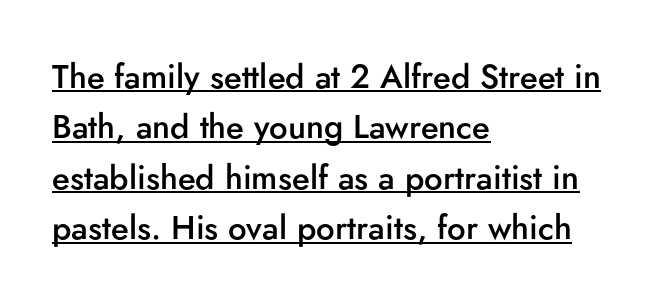
{"serif": "no", "italic": "no", "bold": "semi", "weight": "semibold", "width": "normal", "stroke_contrast": "low", "x_height": "small", "monospaced": "no", "underline": "yes", "align": "left", "line_spacing": "normal", "line_spacing_ratio": 1.53, "letter_spacing": "normal", "letter_spacing_em": 0.0, "glyph_px": 33}
